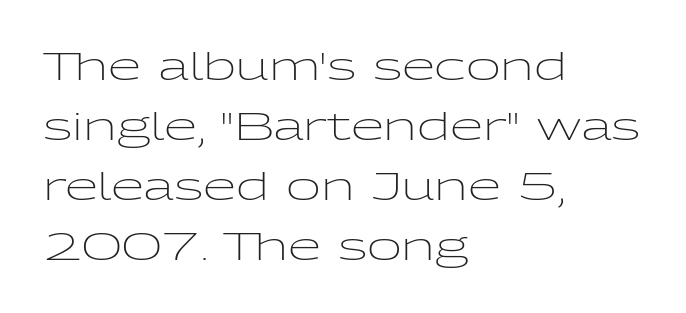
Q: Is the text bold? A: No.
Q: Is the text italic (slanted)? A: No, it is upright.
Q: Is the typeface a serif or a sans-serif typeface? A: Sans-serif.
Q: Is the text underlined? A: No.
Q: How is the paragraph aligned? A: Left-aligned.
Q: Is the spacing between letters normal or unusually wide? A: Normal.
Q: Is the spacing between lines tight, normal or loose? A: Normal.
Q: Width (condensed, normal, or wide)? A: Wide.
Q: Stroke contrast? A: Low.
Q: x-height? A: Medium.
Q: Monospaced? A: No.
